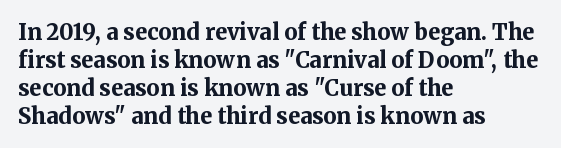
{"italic": "no", "bold": "yes", "underline": "no", "align": "left", "line_spacing": "normal", "line_spacing_ratio": 1.27, "letter_spacing": "normal", "letter_spacing_em": 0.0, "glyph_px": 22}
